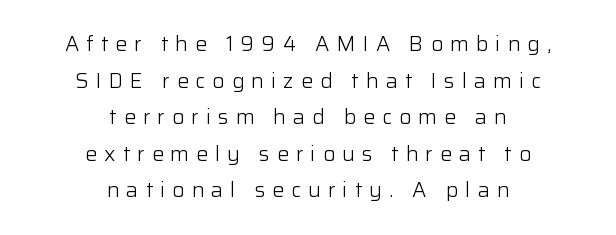
Q: Is the text bold? A: No.
Q: Is the text italic (slanted)? A: No, it is upright.
Q: Is the text underlined? A: No.
Q: How is the paragraph aligned? A: Centered.
Q: Is the spacing between letters normal or unusually wide? A: Unusually wide.
